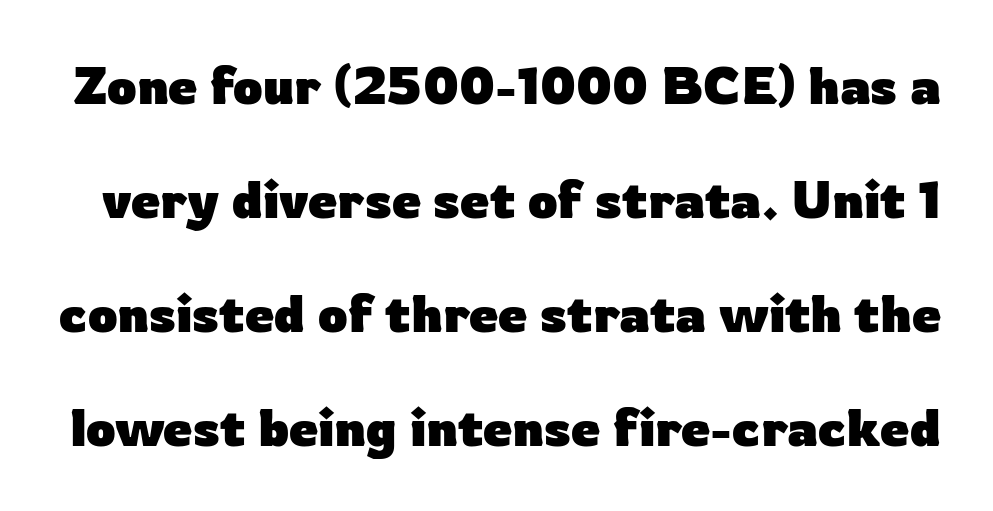
Q: Is the text bold? A: Yes.
Q: Is the text italic (slanted)? A: No, it is upright.
Q: Is the typeface a serif or a sans-serif typeface? A: Sans-serif.
Q: Is the text underlined? A: No.
Q: Is the spacing between letters normal or unusually wide? A: Normal.
Q: Is the spacing between lines tight, normal or loose? A: Loose.
Q: Width (condensed, normal, or wide)? A: Normal.
Q: Stroke contrast? A: Low.
Q: x-height? A: Medium.
Q: Monospaced? A: No.
